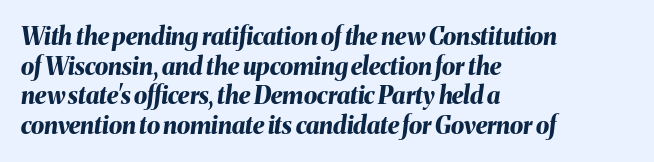
{"italic": "yes", "lean": "right", "slant_degrees": 8, "bold": "yes", "underline": "no", "align": "left", "line_spacing_ratio": 1.23, "letter_spacing": "normal", "letter_spacing_em": 0.0, "glyph_px": 24}
